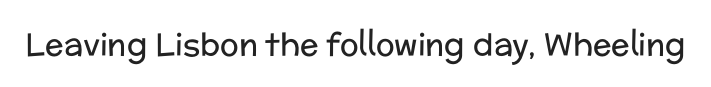
Q: Is the text bold? A: No.
Q: Is the text italic (slanted)? A: No, it is upright.
Q: Is the typeface a serif or a sans-serif typeface? A: Sans-serif.
Q: Is the text underlined? A: No.
Q: Is the spacing between letters normal or unusually wide? A: Normal.
Q: Width (condensed, normal, or wide)? A: Normal.
Q: Stroke contrast? A: Low.
Q: x-height? A: Medium.
Q: Monospaced? A: No.
